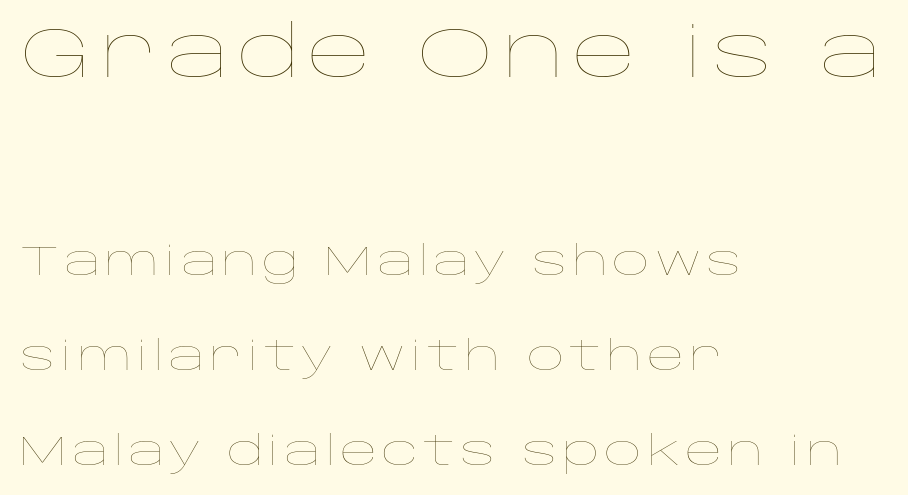
{"italic": "no", "bold": "no", "weight": "thin", "width": "wide", "stroke_contrast": "low", "x_height": "large", "monospaced": "no", "underline": "no", "align": "left", "line_spacing": "loose", "line_spacing_ratio": 2.32, "larger_block": "first", "size_ratio": 1.73, "glyph_px": 71}
